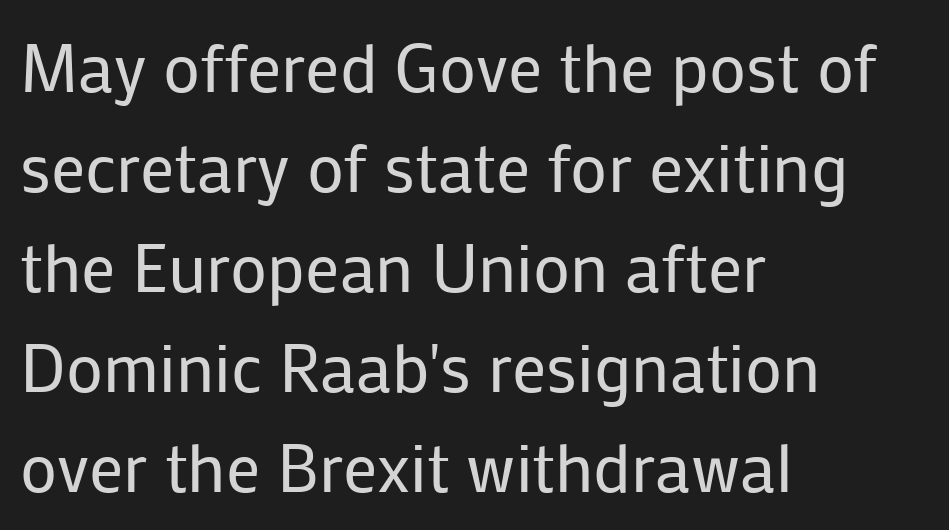
If you drew a ruler down the left edge, every line would touch it. Nope, not italic — everything's standing straight. Weight class: somewhere from thin through regular. Only glyphs here, with clear space below each row. Nothing unusual about the tracking: characters are spaced as the font intends.
